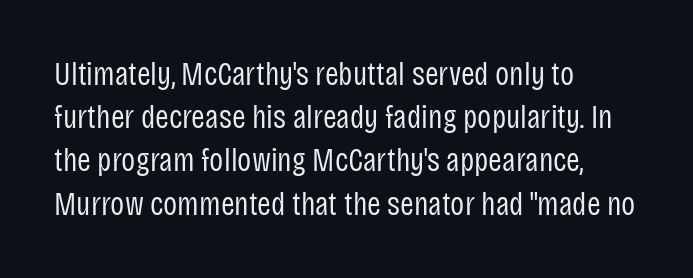
The image shows 33 px regular-weight, condensed sans-serif type, upright; set left-aligned, normal line spacing (1.31x), normal letter spacing, not underlined; low stroke contrast and a large x-height.
